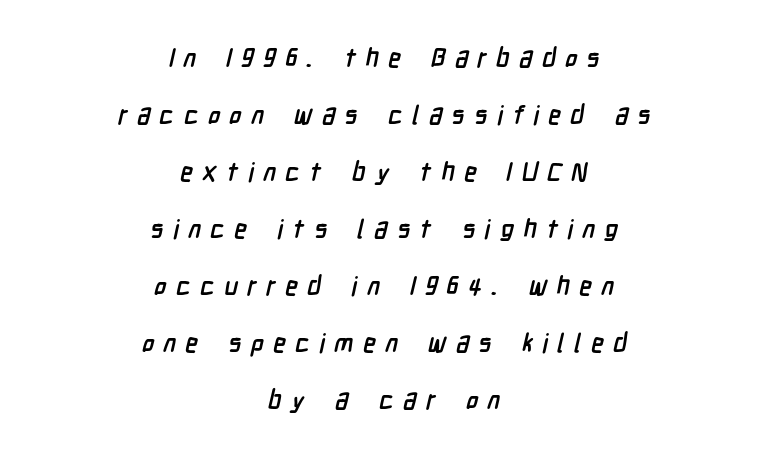
Tracking value appears strongly positive — letters spread wide. The face used here has the dense, thick strokes of a bold. Casual observation: everything's sitting right in the middle. Airy leading. Underline: absent.
